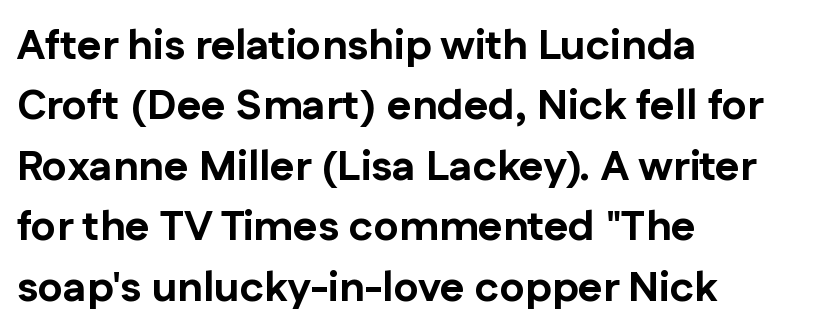
Q: Is the text bold? A: Yes.
Q: Is the text italic (slanted)? A: No, it is upright.
Q: Is the typeface a serif or a sans-serif typeface? A: Sans-serif.
Q: Is the text underlined? A: No.
Q: How is the paragraph aligned? A: Left-aligned.
Q: Is the spacing between letters normal or unusually wide? A: Normal.
Q: Is the spacing between lines tight, normal or loose? A: Normal.
Q: Width (condensed, normal, or wide)? A: Normal.
Q: Stroke contrast? A: Low.
Q: x-height? A: Medium.
Q: Monospaced? A: No.
